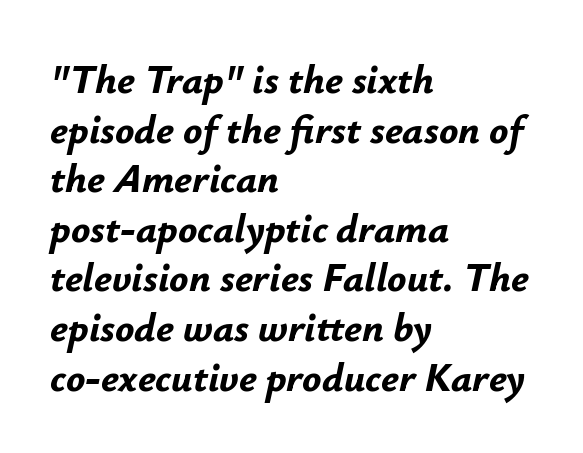
{"italic": "yes", "lean": "right", "slant_degrees": 12, "bold": "yes", "weight": "bold", "width": "normal", "stroke_contrast": "low", "x_height": "small", "monospaced": "no", "underline": "no", "align": "left", "line_spacing_ratio": 1.24, "letter_spacing": "normal", "letter_spacing_em": 0.0, "glyph_px": 40}
